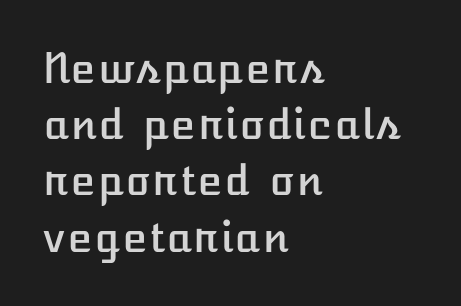
Q: Is the text italic (slanted)? A: No, it is upright.
Q: Is the text underlined? A: No.
Q: How is the paragraph aligned? A: Left-aligned.
Q: Is the spacing between letters normal or unusually wide? A: Normal.
Q: Is the spacing between lines tight, normal or loose? A: Normal.
Q: Width (condensed, normal, or wide)? A: Normal.
Q: Stroke contrast? A: Low.
Q: x-height? A: Medium.
